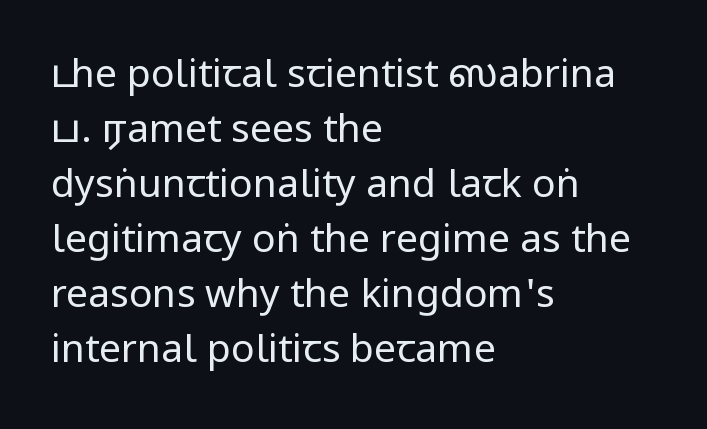
Upright lettering throughout. Is the letter spacing exaggerated? No — it looks like the ordinary default. A light-to-regular cut is what we see here. Compared with a centered layout, this one pins lines to the left instead.
